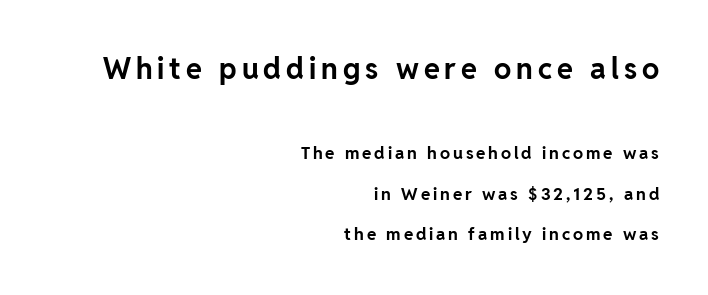
{"serif": "no", "italic": "no", "bold": "yes", "weight": "bold", "width": "normal", "stroke_contrast": "low", "x_height": "medium", "monospaced": "no", "underline": "no", "align": "right", "line_spacing": "loose", "line_spacing_ratio": 2.38, "larger_block": "first", "size_ratio": 1.71, "glyph_px": 29}
